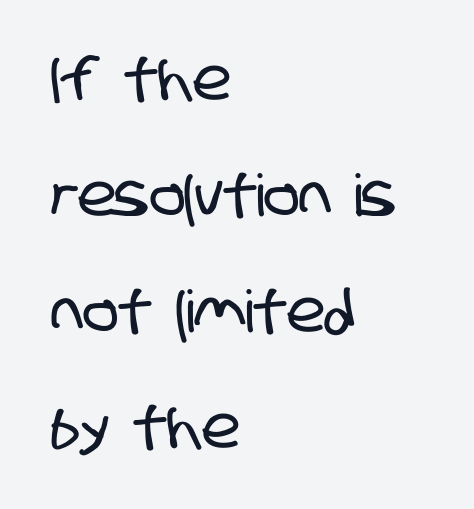
{"serif": "no", "width": "condensed", "stroke_contrast": "low", "x_height": "large", "monospaced": "no", "underline": "no", "align": "left", "line_spacing": "loose", "line_spacing_ratio": 2.0, "letter_spacing": "normal", "letter_spacing_em": 0.0, "glyph_px": 58}
